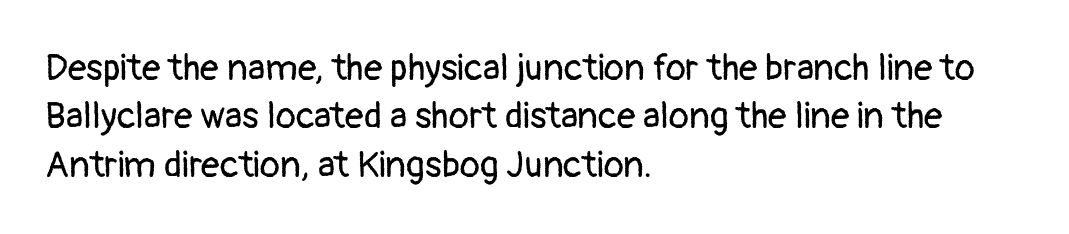
The image shows 37 px regular-weight sans-serif type, upright; set left-aligned, normal line spacing (1.31x), normal letter spacing, not underlined; low stroke contrast and a medium x-height.
